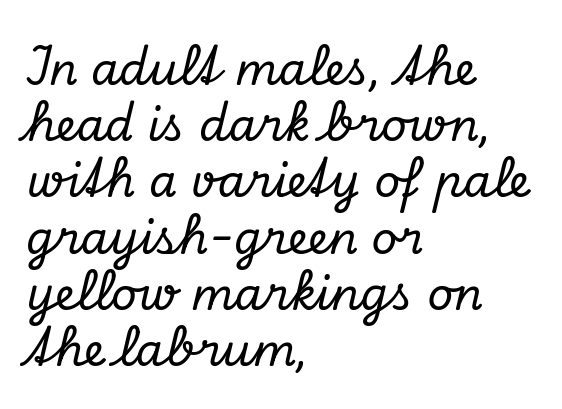
Type without underlining. The typography opts for an oblique posture over an upright one. The ragged edge is on the right, which tells us the setting is flush left. These lines keep a tight, regular rhythm from letter to letter. The vertical gap from one line to the next is medium. Does the type have serifs? Yes, each stem ends in a small foot.
